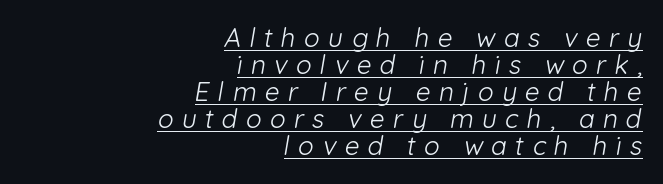
The image shows 26 px text type; set right-aligned, tight line spacing (1.04x), unusually wide letter spacing (+0.32 em), underlined.
